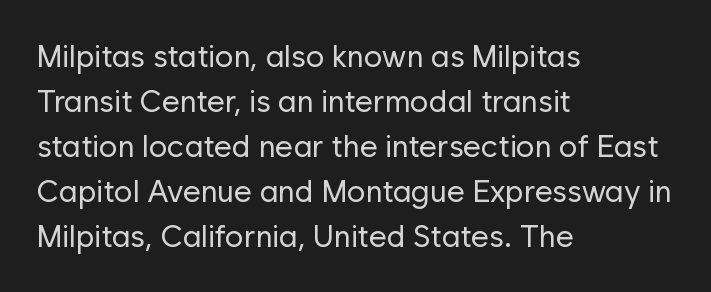
{"serif": "no", "italic": "no", "bold": "no", "weight": "regular", "width": "normal", "stroke_contrast": "low", "x_height": "medium", "monospaced": "no", "underline": "no", "align": "left", "line_spacing": "normal", "line_spacing_ratio": 1.45, "letter_spacing": "normal", "letter_spacing_em": 0.0, "glyph_px": 31}
